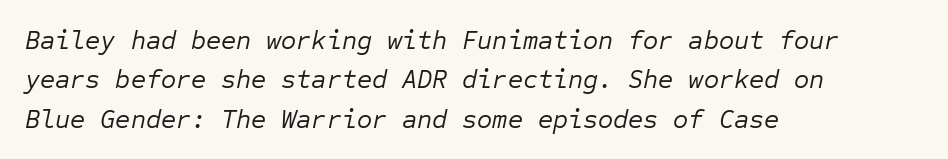
Bold? No — there's no thickening of the strokes. Is the type slanted? Yes — the strokes lean at a clear angle. The paragraph has a hard left edge and a soft right edge. The string is rendered with underlining switched off. The vertical gap from one line to the next is medium.
